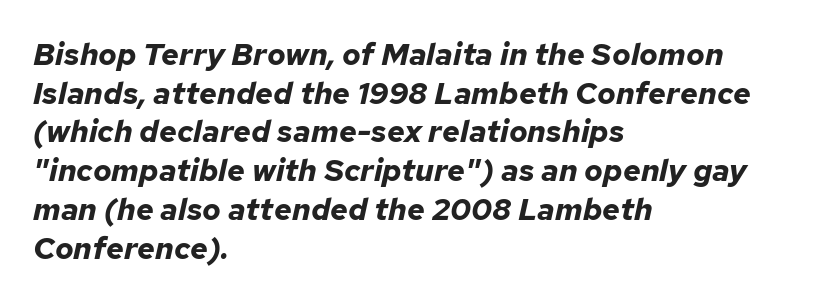
These lines are rendered in a variable-pitch font. Glance below the letters and you will spot only blank space. Is the type bold? Yes — the strokes are clearly thick and heavy. Words appear dense and cohesive because spacing is normal. Emphasis-style slanted type is in use. Vertical spacing — default.
